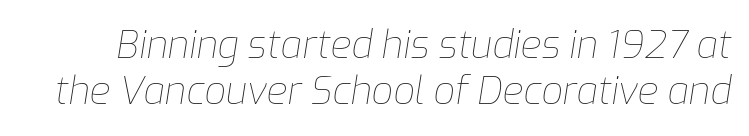
Spacing verdict: proportional, widths tailored to each character. No extra ink here — the face is not bold. The passage shown leans; its letterforms are oblique. Does extra space separate the letters? No, they use regular spacing. Nobody drew a line under any word here.
